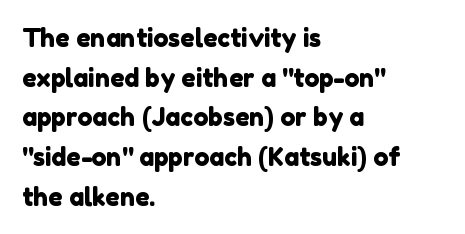
Q: Is the text underlined? A: No.
Q: How is the paragraph aligned? A: Left-aligned.
Q: Is the spacing between letters normal or unusually wide? A: Normal.
Q: Is the spacing between lines tight, normal or loose? A: Normal.
